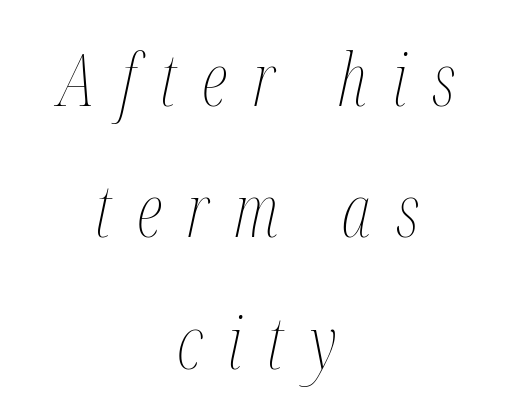
The image shows 73 px thin, condensed type, italic (leaning right); set centered, line spacing 1.8x, unusually wide letter spacing (+0.34 em), not underlined; medium stroke contrast and a medium x-height.
